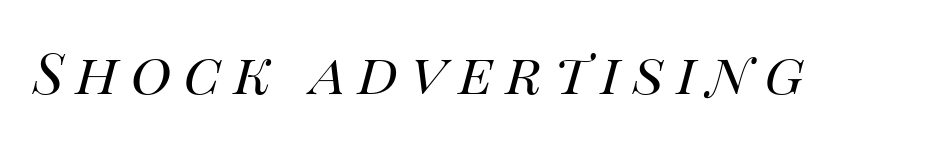
Q: Is the text bold? A: No.
Q: Is the text italic (slanted)? A: Yes, it leans right by about 14 degrees.
Q: Is the text underlined? A: No.
Q: Is the spacing between letters normal or unusually wide? A: Unusually wide.
Q: Width (condensed, normal, or wide)? A: Normal.
Q: Stroke contrast? A: High.
Q: x-height? A: Large.
Q: Monospaced? A: No.
